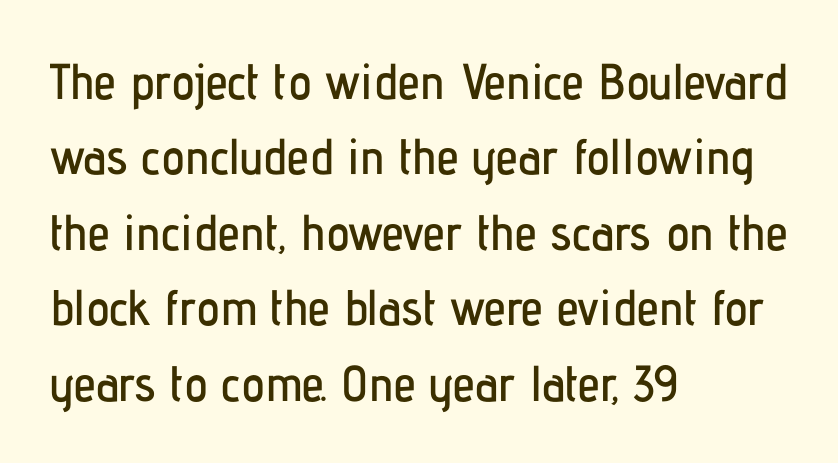
{"serif": "no", "italic": "no", "width": "condensed", "stroke_contrast": "low", "x_height": "medium", "monospaced": "no", "underline": "no", "align": "left", "line_spacing": "normal", "line_spacing_ratio": 1.51, "letter_spacing": "normal", "letter_spacing_em": 0.0, "glyph_px": 50}
